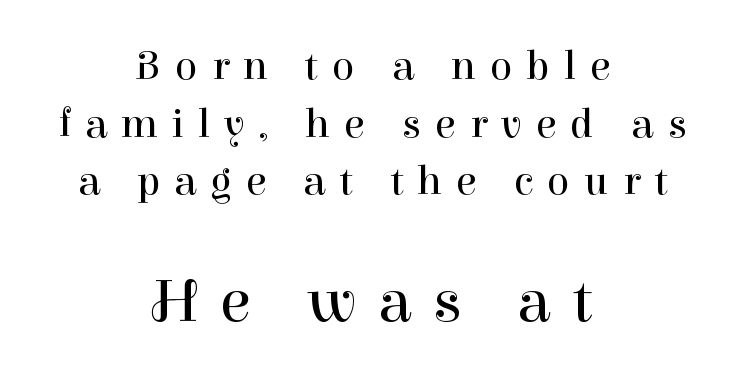
Only glyphs here, with clear space below each row. Heft: none added — not bold. The letters stand upright; this is a roman face. A serif font was chosen for this passage. Does the copy run flush right? No — it is centered line by line. Regarding leading, the lines here are spaced in the standard way.
